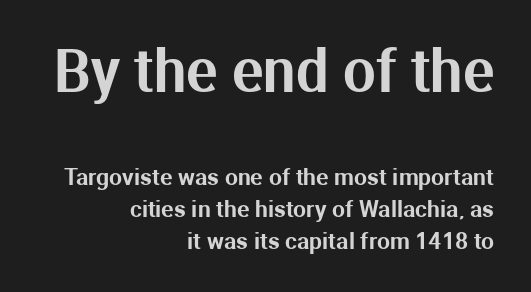
Q: Is the text italic (slanted)? A: No, it is upright.
Q: Is the typeface a serif or a sans-serif typeface? A: Sans-serif.
Q: Is the text underlined? A: No.
Q: How is the paragraph aligned? A: Right-aligned.
Q: Is the spacing between letters normal or unusually wide? A: Normal.
Q: Is the spacing between lines tight, normal or loose? A: Normal.
Q: Which block of text is set in a larger size, the first (top) or the second (bottom)? A: The first (top) one.
Q: Width (condensed, normal, or wide)? A: Normal.
Q: Stroke contrast? A: Medium.
Q: x-height? A: Medium.
Q: Monospaced? A: No.
